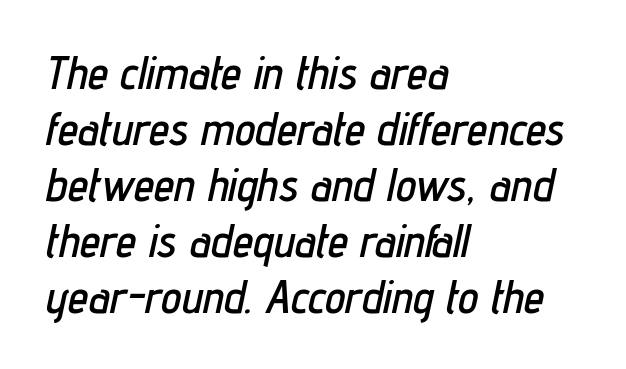
The image shows 46 px condensed type, italic (leaning right); set left-aligned, line spacing 1.22x, normal letter spacing, not underlined; low stroke contrast and a medium x-height.
